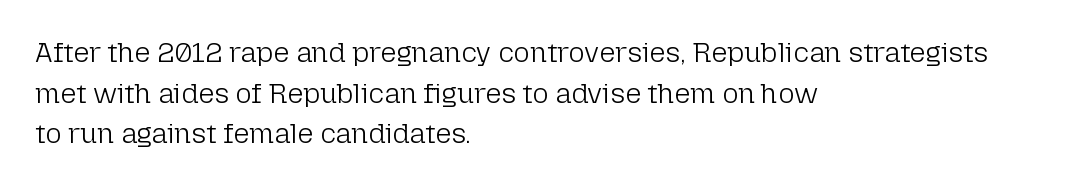
{"serif": "no", "italic": "no", "bold": "no", "weight": "light", "width": "normal", "stroke_contrast": "low", "x_height": "medium", "monospaced": "no", "underline": "no", "align": "left", "line_spacing": "normal", "line_spacing_ratio": 1.45, "letter_spacing": "normal", "letter_spacing_em": 0.0, "glyph_px": 28}
